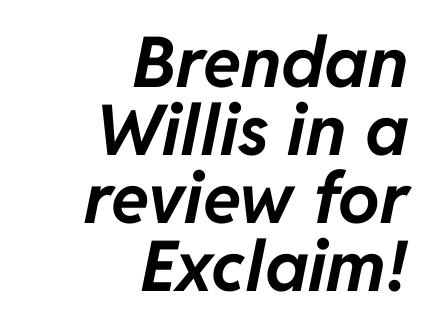
{"italic": "yes", "lean": "right", "slant_degrees": 11, "bold": "yes", "weight": "bold", "width": "normal", "stroke_contrast": "low", "x_height": "medium", "monospaced": "no", "underline": "no", "align": "right", "line_spacing": "tight", "line_spacing_ratio": 0.97, "letter_spacing": "normal", "letter_spacing_em": 0.0, "glyph_px": 70}
